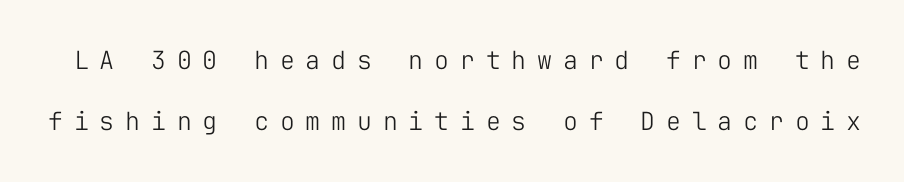
Interline gaps are noticeably wide in this sample. No extra ink here — the face is not bold. The specimen reads as upright at a glance. This sample uses expanded letter spacing, leaving extra air between glyphs.
